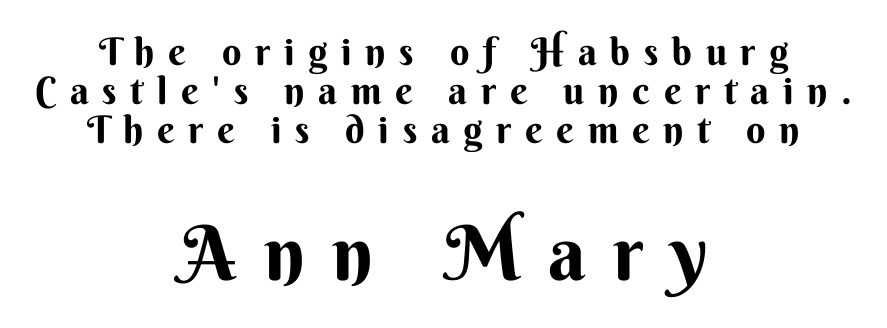
Q: Is the text bold? A: Yes.
Q: Is the text italic (slanted)? A: No, it is upright.
Q: Is the typeface a serif or a sans-serif typeface? A: Sans-serif.
Q: Is the text underlined? A: No.
Q: How is the paragraph aligned? A: Centered.
Q: Is the spacing between letters normal or unusually wide? A: Unusually wide.
Q: Is the spacing between lines tight, normal or loose? A: Tight.
Q: Which block of text is set in a larger size, the first (top) or the second (bottom)? A: The second (bottom) one.
Q: Width (condensed, normal, or wide)? A: Normal.
Q: Stroke contrast? A: Medium.
Q: x-height? A: Small.
Q: Monospaced? A: No.
